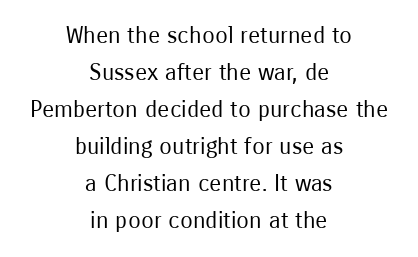
Q: Is the text bold? A: No.
Q: Is the text italic (slanted)? A: No, it is upright.
Q: Is the text underlined? A: No.
Q: How is the paragraph aligned? A: Centered.
Q: Is the spacing between letters normal or unusually wide? A: Normal.
Q: Is the spacing between lines tight, normal or loose? A: Normal.
